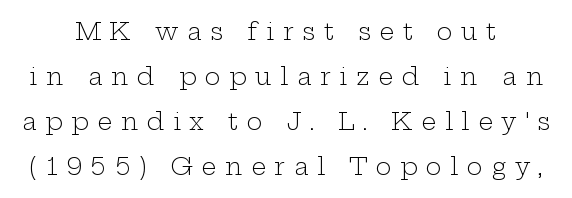
{"italic": "no", "bold": "no", "underline": "no", "line_spacing_ratio": 1.87, "letter_spacing": "wide", "letter_spacing_em": 0.35, "glyph_px": 24}
